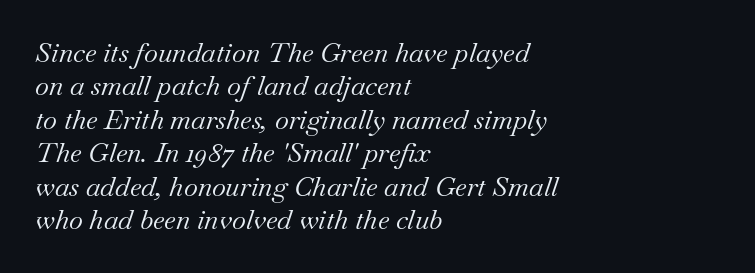
Q: Is the text bold? A: No.
Q: Is the text italic (slanted)? A: Yes, it leans right by about 18 degrees.
Q: Is the text underlined? A: No.
Q: How is the paragraph aligned? A: Left-aligned.
Q: Is the spacing between letters normal or unusually wide? A: Normal.
